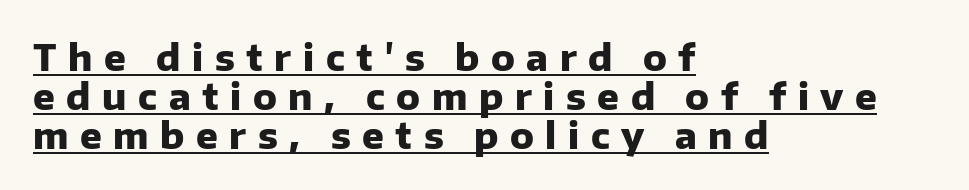
Q: Is the text bold? A: Yes.
Q: Is the text italic (slanted)? A: No, it is upright.
Q: Is the typeface a serif or a sans-serif typeface? A: Sans-serif.
Q: Is the text underlined? A: Yes.
Q: How is the paragraph aligned? A: Left-aligned.
Q: Is the spacing between letters normal or unusually wide? A: Unusually wide.
Q: Is the spacing between lines tight, normal or loose? A: Tight.
Q: Width (condensed, normal, or wide)? A: Normal.
Q: Stroke contrast? A: Low.
Q: x-height? A: Medium.
Q: Monospaced? A: No.
